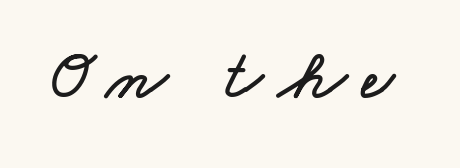
Q: Is the text underlined? A: No.
Q: Is the spacing between letters normal or unusually wide? A: Unusually wide.
Q: Width (condensed, normal, or wide)? A: Wide.
Q: Stroke contrast? A: Low.
Q: x-height? A: Small.
Q: Monospaced? A: No.
